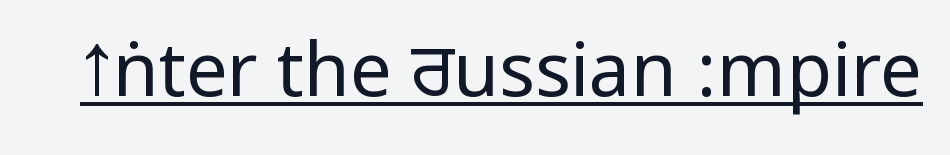
The image shows 74 px regular-weight, condensed sans-serif type, upright; set normal letter spacing, underlined; low stroke contrast.
